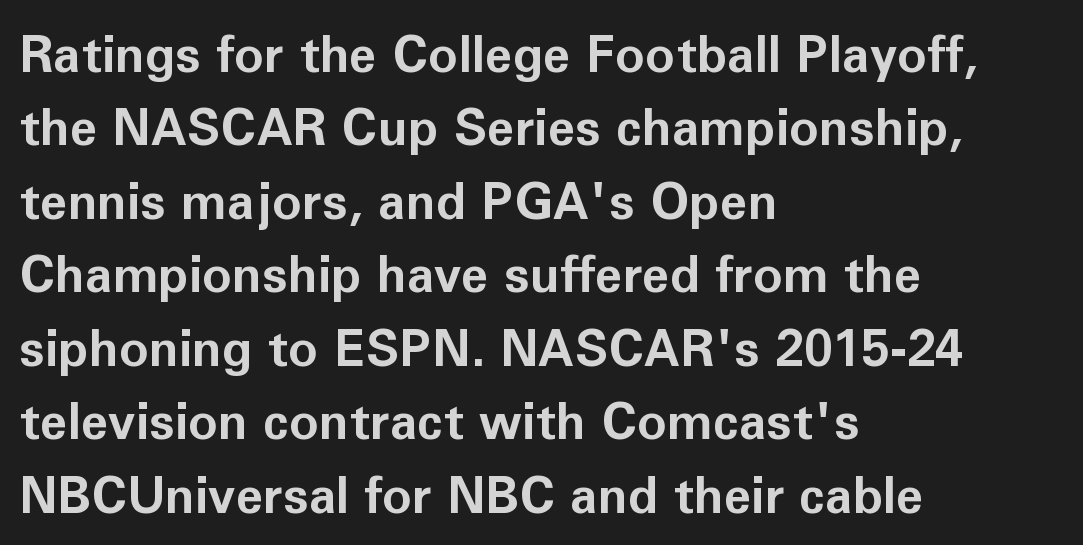
Emphasis by weight is at full strength: bold. In terms of posture, this sample is upright. Descenders are the only things crossing below the line. The glyphs in this specimen are sans serif. The setting favours the left margin, as ordinary paragraphs usually do.
